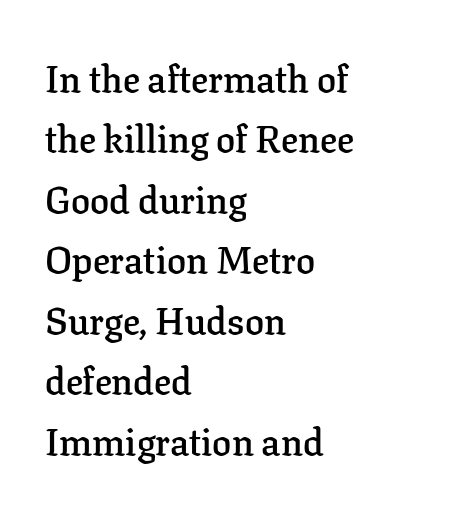
Q: Is the text bold? A: Semi-bold.
Q: Is the text italic (slanted)? A: No, it is upright.
Q: Is the typeface a serif or a sans-serif typeface? A: Serif.
Q: Is the text underlined? A: No.
Q: How is the paragraph aligned? A: Left-aligned.
Q: Is the spacing between letters normal or unusually wide? A: Normal.
Q: Is the spacing between lines tight, normal or loose? A: Normal.
Q: Width (condensed, normal, or wide)? A: Normal.
Q: Stroke contrast? A: Low.
Q: x-height? A: Medium.
Q: Monospaced? A: No.
